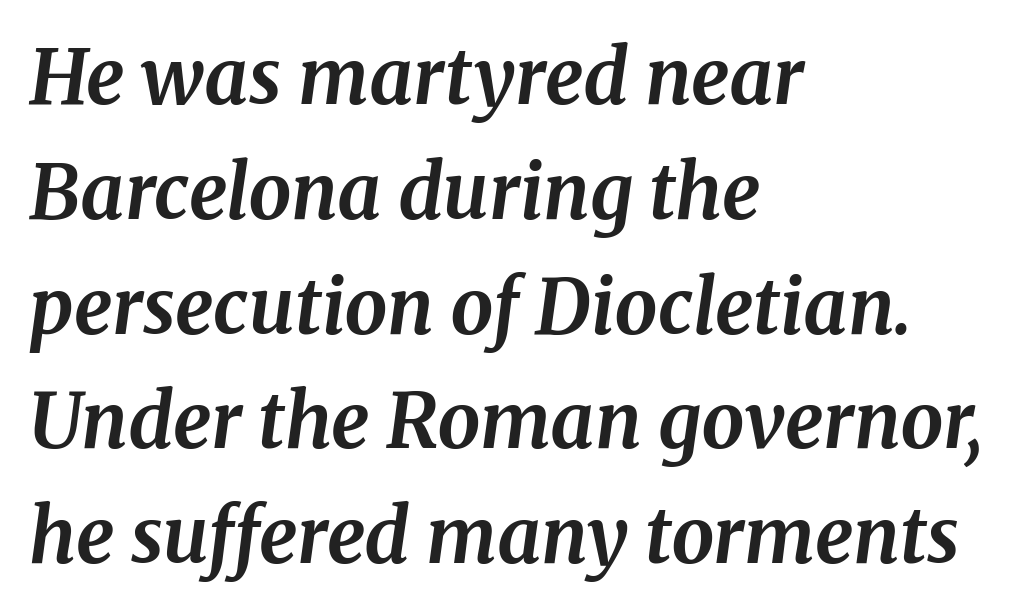
{"serif": "yes", "italic": "yes", "lean": "right", "slant_degrees": 8, "bold": "yes", "weight": "bold", "width": "normal", "stroke_contrast": "medium", "x_height": "medium", "monospaced": "no", "underline": "no", "align": "left", "line_spacing": "normal", "line_spacing_ratio": 1.51, "letter_spacing": "normal", "letter_spacing_em": 0.0, "glyph_px": 76}
